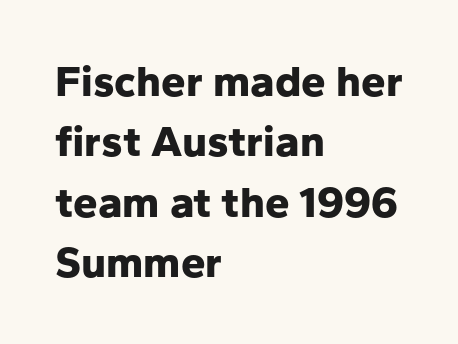
Q: Is the text bold? A: Yes.
Q: Is the text italic (slanted)? A: No, it is upright.
Q: Is the typeface a serif or a sans-serif typeface? A: Sans-serif.
Q: Is the text underlined? A: No.
Q: How is the paragraph aligned? A: Left-aligned.
Q: Is the spacing between letters normal or unusually wide? A: Normal.
Q: Is the spacing between lines tight, normal or loose? A: Normal.
Q: Width (condensed, normal, or wide)? A: Normal.
Q: Stroke contrast? A: Low.
Q: x-height? A: Medium.
Q: Monospaced? A: No.
